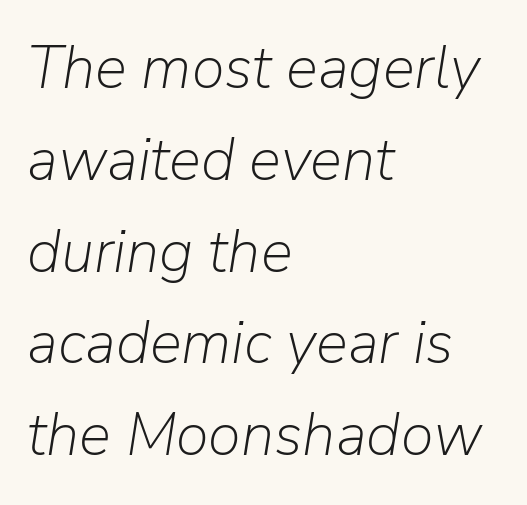
No extra tracking has been applied to these lines. Bare-footed words on every line. These lines are rendered in a variable-pitch font. Leading: standard. Rendered with sloped, italic letterforms. The typesetter chose a ragged-right arrangement here.
